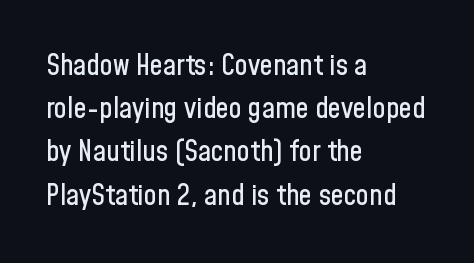
The image shows 29 px condensed sans-serif type, upright; set left-aligned, normal line spacing (1.49x), normal letter spacing, not underlined; low stroke contrast and a medium x-height.
